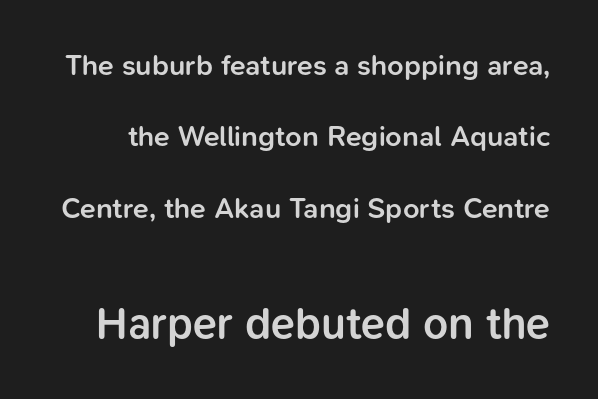
Descenders are the only things crossing below the line. This sample uses a sans-serif face. As a designer I'd log this as weight 600, semibold. How are the letters spaced? Ordinarily, with no added tracking. If you squint, the bottom block still reads clearly — it's the larger of the two. Baseline-to-baseline distance is far greater than the letter height.
